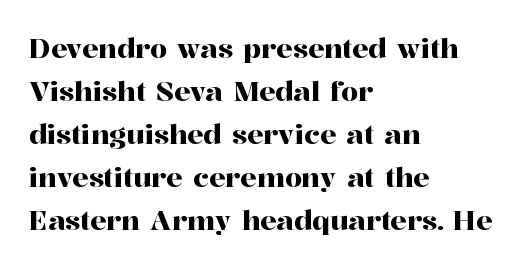
{"italic": "no", "underline": "no", "align": "left", "line_spacing": "normal", "line_spacing_ratio": 1.59, "letter_spacing": "normal", "letter_spacing_em": 0.0, "glyph_px": 27}
